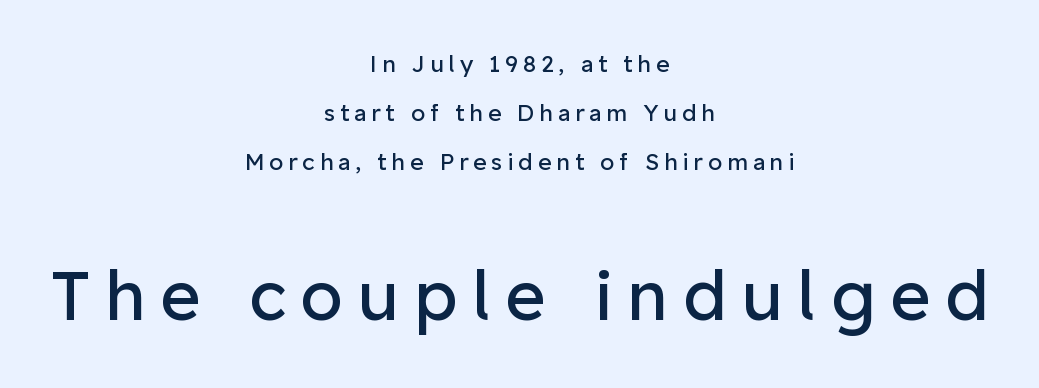
{"serif": "no", "italic": "no", "bold": "no", "weight": "regular", "width": "normal", "stroke_contrast": "low", "x_height": "medium", "monospaced": "no", "underline": "no", "align": "center", "line_spacing": "loose", "line_spacing_ratio": 2.13, "letter_spacing": "wide", "letter_spacing_em": 0.21, "larger_block": "second", "size_ratio": 3.0, "glyph_px": 69}
